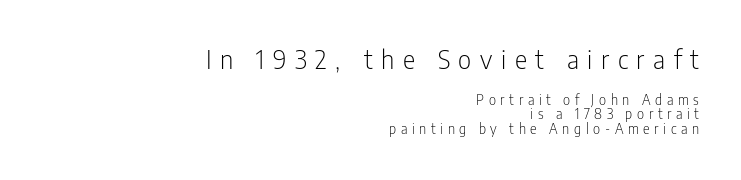
The lettering stays uniformly vertical, giving the passage a roman look. The more generous point size was reserved for the upper chunk. Plain, unruled lines of type. Someone cranked the tracking dial way up on this one. Counters stay open thanks to moderate or lighter strokes. This rendering uses right alignment, leaving the left contour irregular.
